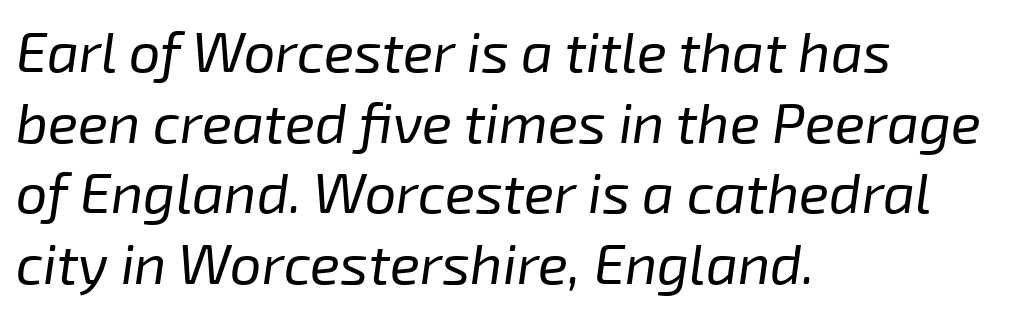
Q: Is the text bold? A: No.
Q: Is the text italic (slanted)? A: Yes, it leans right by about 8 degrees.
Q: Is the text underlined? A: No.
Q: How is the paragraph aligned? A: Left-aligned.
Q: Is the spacing between letters normal or unusually wide? A: Normal.
Q: Is the spacing between lines tight, normal or loose? A: Normal.
Q: Width (condensed, normal, or wide)? A: Normal.
Q: Stroke contrast? A: Low.
Q: x-height? A: Medium.
Q: Monospaced? A: No.
